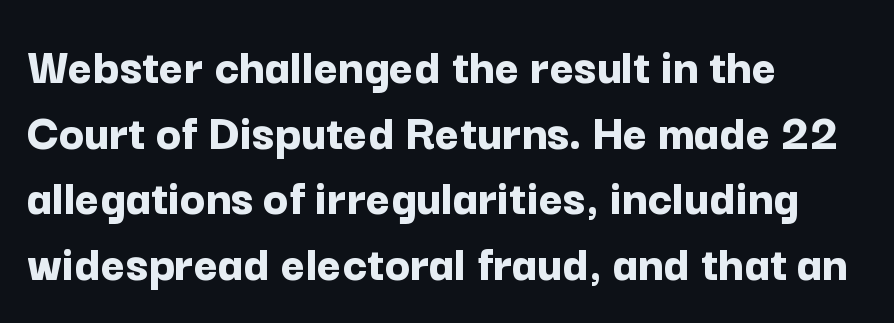
Q: Is the text bold? A: Yes.
Q: Is the text italic (slanted)? A: No, it is upright.
Q: Is the typeface a serif or a sans-serif typeface? A: Sans-serif.
Q: Is the text underlined? A: No.
Q: How is the paragraph aligned? A: Left-aligned.
Q: Is the spacing between letters normal or unusually wide? A: Normal.
Q: Is the spacing between lines tight, normal or loose? A: Normal.
Q: Width (condensed, normal, or wide)? A: Normal.
Q: Stroke contrast? A: Low.
Q: x-height? A: Medium.
Q: Monospaced? A: No.
